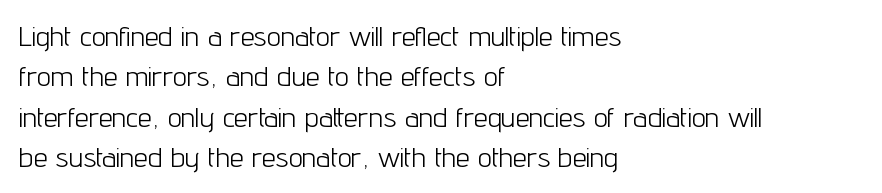
Q: Is the text bold? A: No.
Q: Is the text italic (slanted)? A: No, it is upright.
Q: Is the typeface a serif or a sans-serif typeface? A: Sans-serif.
Q: Is the text underlined? A: No.
Q: How is the paragraph aligned? A: Left-aligned.
Q: Is the spacing between letters normal or unusually wide? A: Normal.
Q: Is the spacing between lines tight, normal or loose? A: Normal.
Q: Width (condensed, normal, or wide)? A: Condensed.
Q: Stroke contrast? A: Low.
Q: x-height? A: Medium.
Q: Monospaced? A: No.
